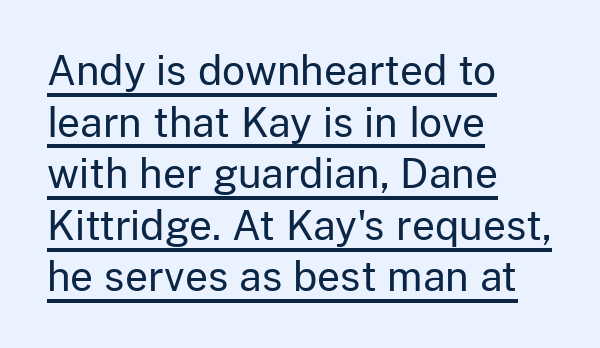
Descenders here cross a horizontal rule under the line. Posture: straight, roman, zero tilt. How would I describe the line gaps? Plain and ordinary. The type family on display is of the sans-serif kind. The setting favours the left margin, as ordinary paragraphs usually do. Bold? No — there's no thickening of the strokes.
